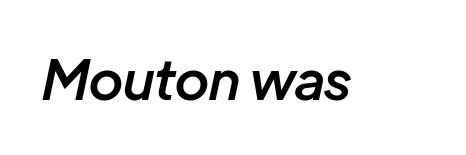
Q: Is the text bold? A: Semi-bold.
Q: Is the text italic (slanted)? A: Yes, it leans right by about 12 degrees.
Q: Is the text underlined? A: No.
Q: Is the spacing between letters normal or unusually wide? A: Normal.
Q: Width (condensed, normal, or wide)? A: Normal.
Q: Stroke contrast? A: Low.
Q: x-height? A: Medium.
Q: Monospaced? A: No.
